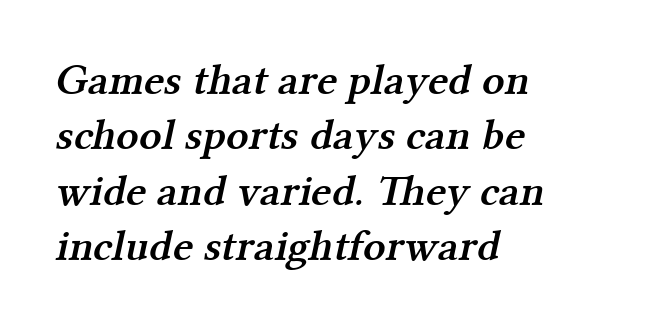
Here the designer chose a conventional face with non-uniform glyph widths. Unmarked baselines from the first word to the last. A normal amount of white space separates one row of letters from the next. Glyph-to-glyph distance matches everyday printed text. Weight: semibold (demi).
